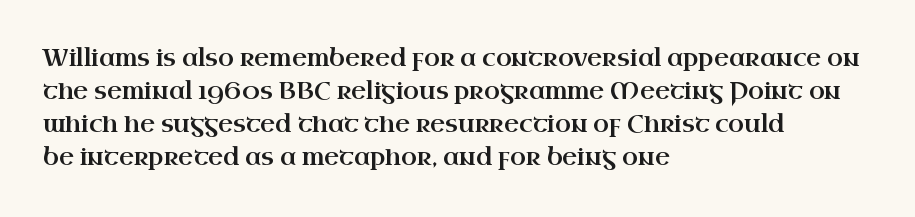
The block of text has a typical density, with ordinary space between rows. Tracking here is standard; glyphs follow each other at the usual distance. The strip under each line holds only bare page. The lettering holds an erect, upright posture throughout. Teacher's note: observe the even left margin — that is flush-left alignment.
